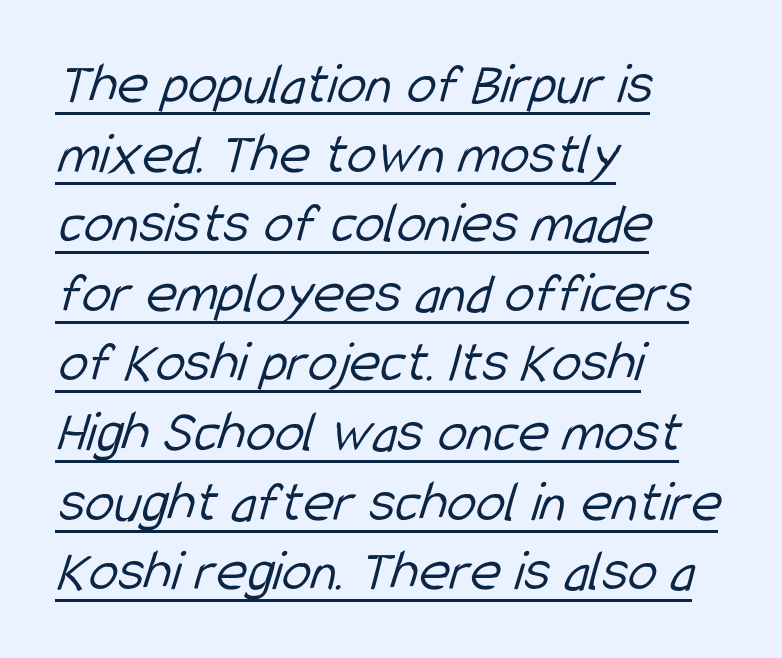
Q: Is the text bold? A: No.
Q: Is the typeface a serif or a sans-serif typeface? A: Sans-serif.
Q: Is the text underlined? A: Yes.
Q: How is the paragraph aligned? A: Left-aligned.
Q: Is the spacing between letters normal or unusually wide? A: Normal.
Q: Width (condensed, normal, or wide)? A: Condensed.
Q: Stroke contrast? A: Low.
Q: x-height? A: Medium.
Q: Monospaced? A: No.
